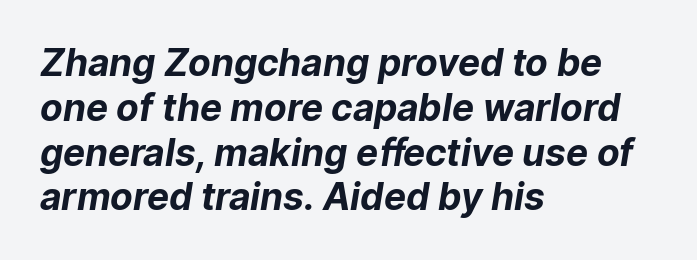
The image shows 37 px bold sans-serif type; set left-aligned, line spacing 1.21x, normal letter spacing, not underlined; low stroke contrast and a medium x-height.
